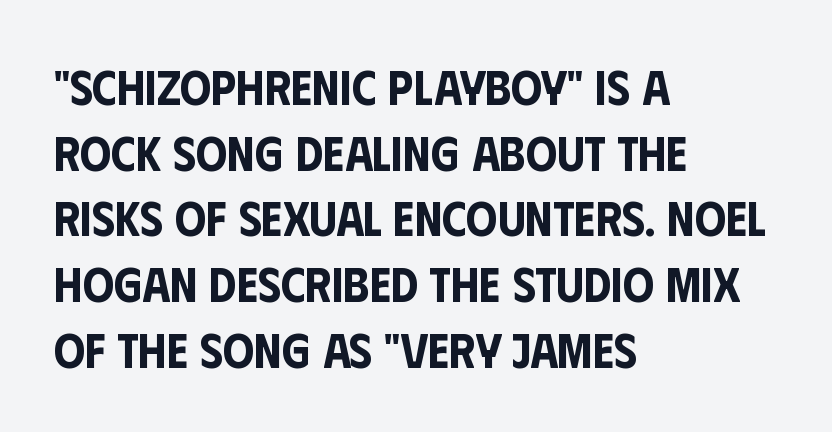
{"serif": "no", "italic": "no", "width": "condensed", "stroke_contrast": "low", "x_height": "large", "monospaced": "no", "underline": "no", "align": "left", "line_spacing": "normal", "line_spacing_ratio": 1.34, "letter_spacing": "normal", "letter_spacing_em": 0.0, "glyph_px": 49}
